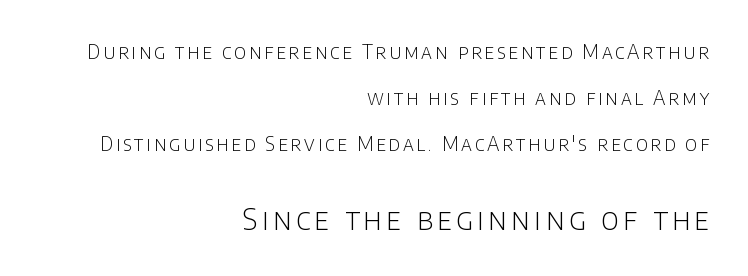
A roman cut, with each character standing at attention. Where is the straight margin? On the right. The vertical gap from one line to the next is large. Stroke thickness stays within the range of a standard reading face or lighter.
